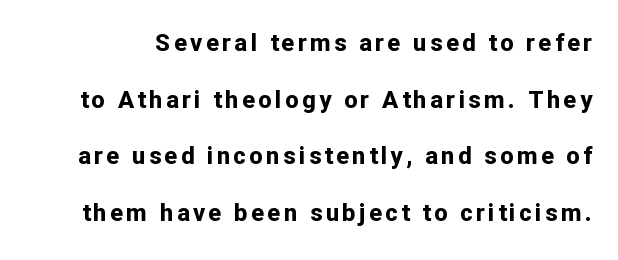
{"italic": "no", "bold": "yes", "underline": "no", "line_spacing": "loose", "line_spacing_ratio": 2.36, "glyph_px": 24}
